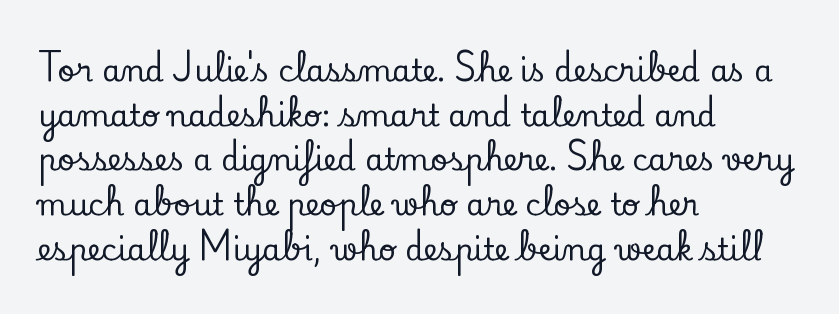
The image shows 30 px text type, upright; set left-aligned, normal line spacing (1.49x), normal letter spacing, not underlined; low stroke contrast and a small x-height.
